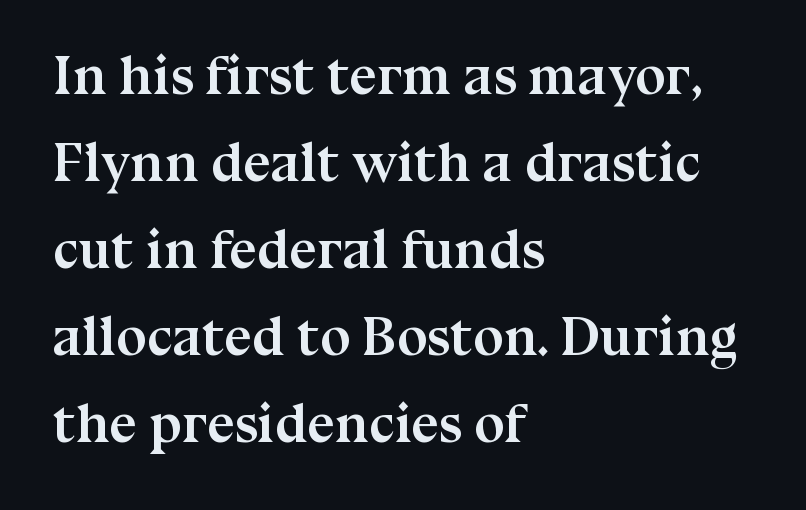
{"serif": "yes", "italic": "no", "bold": "yes", "weight": "semibold", "width": "normal", "stroke_contrast": "medium", "x_height": "medium", "monospaced": "no", "underline": "no", "align": "left", "line_spacing": "normal", "line_spacing_ratio": 1.58, "letter_spacing": "normal", "letter_spacing_em": 0.0, "glyph_px": 55}
